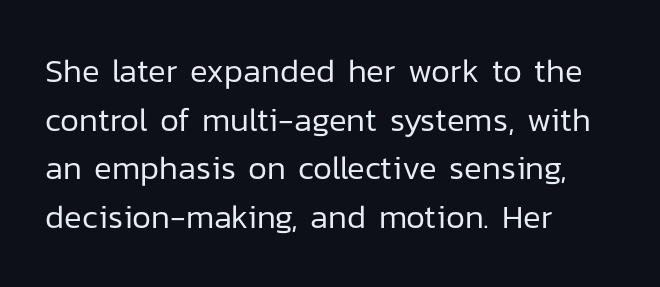
{"serif": "no", "italic": "no", "bold": "no", "weight": "regular", "width": "normal", "stroke_contrast": "low", "x_height": "medium", "monospaced": "no", "underline": "no", "align": "left", "line_spacing": "normal", "line_spacing_ratio": 1.47, "letter_spacing": "normal", "letter_spacing_em": 0.0, "glyph_px": 33}
